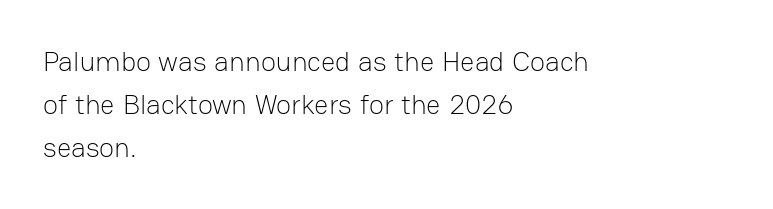
The image shows 28 px light sans-serif type, upright; set left-aligned, normal line spacing (1.53x), normal letter spacing, not underlined; low stroke contrast and a medium x-height.
